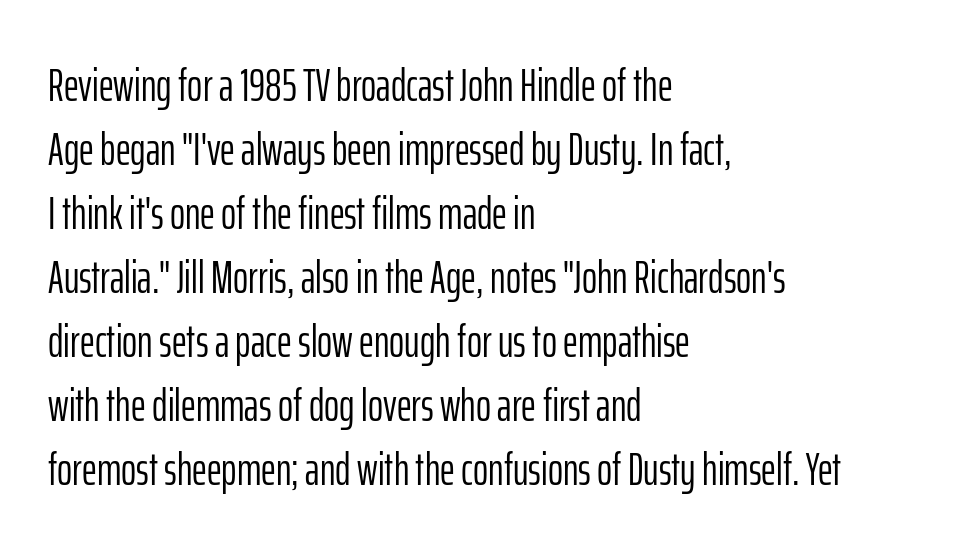
The image shows 46 px light, condensed sans-serif type, upright; set left-aligned, normal line spacing (1.39x), normal letter spacing, not underlined; low stroke contrast and a medium x-height.
